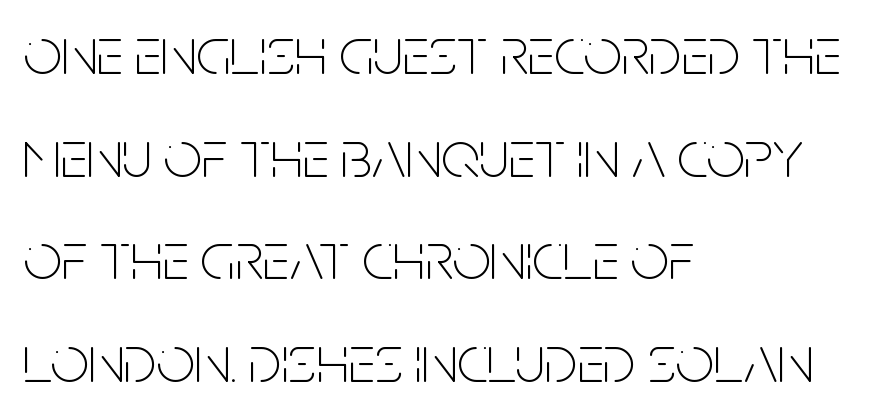
The image shows 68 px thin, condensed sans-serif type, upright; set left-aligned, normal line spacing (1.51x), normal letter spacing, not underlined; low stroke contrast and a large x-height.
